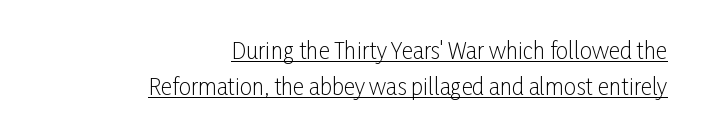
The image shows 22 px text type, upright; set right-aligned, normal line spacing (1.62x), normal letter spacing, underlined.
